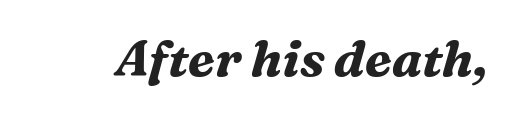
The axis of the letterforms is tilted away from vertical. Chunky letters — that's bold for sure. Nobody drew a line under any word here. The line texture is even and compact thanks to regular tracking. The text was rendered using a seriffed face with decorative stroke endings.
